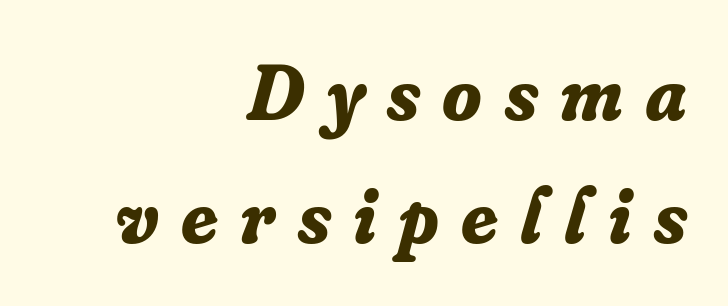
The face used here has the dense, thick strokes of a bold. Normally led — the rows are evenly, conventionally spaced. Each row of text sits above clean, open space. This is serif lettering, the kind often seen in printed books.
